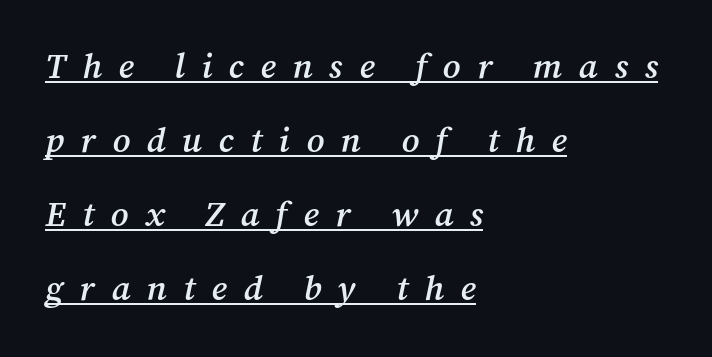
The image shows 35 px semibold serif type, italic (leaning right); set left-aligned, loose line spacing (2.11x), unusually wide letter spacing (+0.47 em), underlined; medium stroke contrast and a medium x-height.
